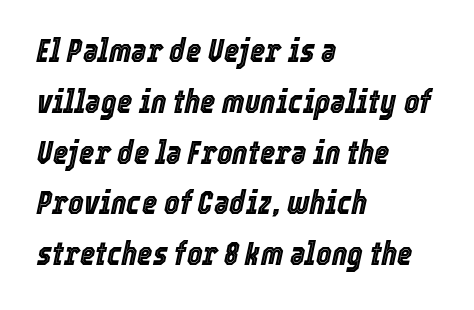
Do the characters align in a grid? No, the font is proportional. Compared with typical body copy, the letter spacing here is the same. The zone under the glyphs is completely vacant. Notice how the stems are inclined rather than vertical — that's the hallmark of italics. Horizontal alignment here is leftward, the default for most running prose.
